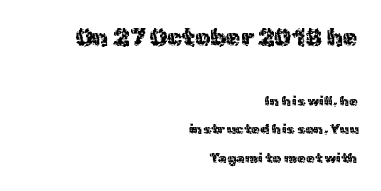
Does the copy run flush right? Yes — the right margin is perfectly even. The letters stand straight up with perfectly vertical stems. Short note: letters normally spaced. A clean baseline with only descenders dipping below it.
